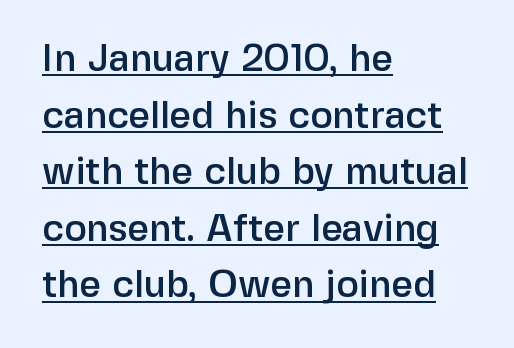
The image shows 38 px sans-serif type, upright; set left-aligned, normal line spacing (1.49x), normal letter spacing, underlined; low stroke contrast and a medium x-height.
